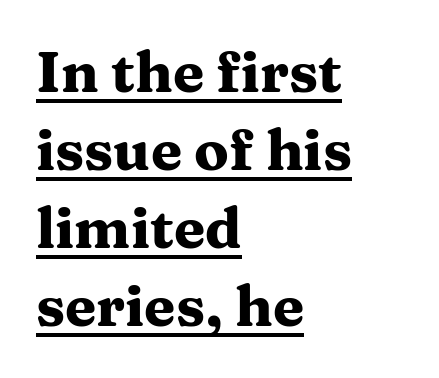
{"serif": "yes", "italic": "no", "bold": "yes", "weight": "heavy", "width": "wide", "stroke_contrast": "medium", "x_height": "medium", "monospaced": "no", "underline": "yes", "align": "left", "line_spacing": "normal", "line_spacing_ratio": 1.37, "letter_spacing": "normal", "letter_spacing_em": 0.0, "glyph_px": 57}
